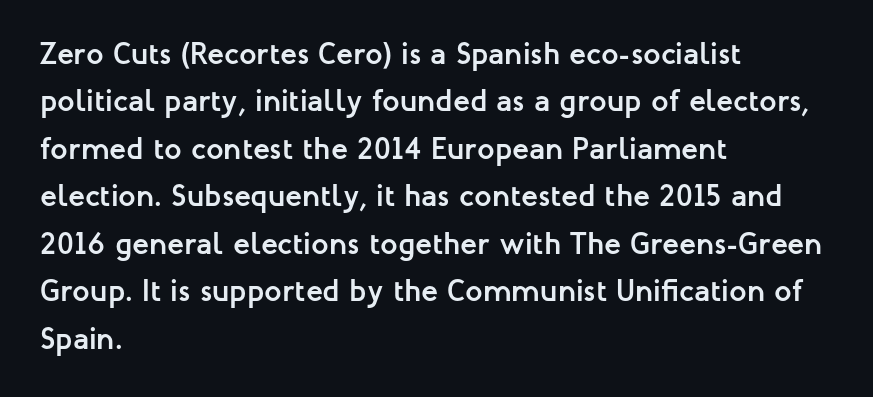
{"serif": "no", "italic": "no", "bold": "yes", "weight": "semibold", "width": "normal", "stroke_contrast": "low", "x_height": "medium", "monospaced": "no", "underline": "no", "align": "left", "line_spacing": "normal", "line_spacing_ratio": 1.53, "letter_spacing": "normal", "letter_spacing_em": 0.0, "glyph_px": 31}
